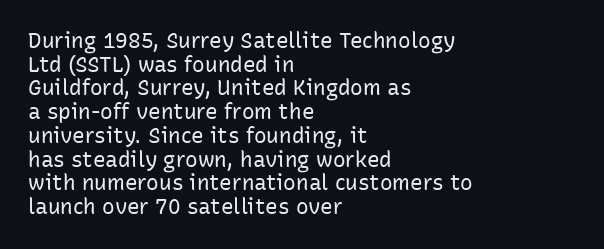
The image shows 21 px text type, upright; set left-aligned, tight line spacing (1.13x), normal letter spacing, not underlined.
